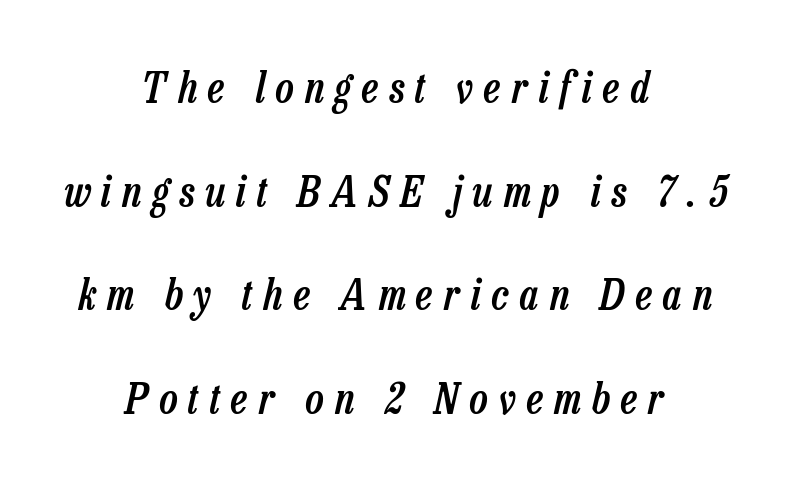
Q: Is the text bold? A: Semi-bold.
Q: Is the text italic (slanted)? A: Yes, it leans right by about 13 degrees.
Q: Is the text underlined? A: No.
Q: How is the paragraph aligned? A: Centered.
Q: Is the spacing between letters normal or unusually wide? A: Unusually wide.
Q: Is the spacing between lines tight, normal or loose? A: Loose.
Q: Width (condensed, normal, or wide)? A: Condensed.
Q: Stroke contrast? A: Low.
Q: x-height? A: Medium.
Q: Monospaced? A: No.
